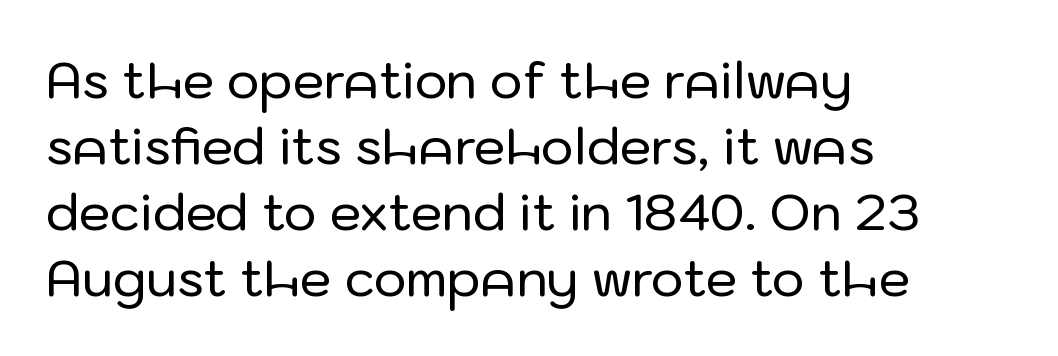
Q: Is the text italic (slanted)? A: No, it is upright.
Q: Is the typeface a serif or a sans-serif typeface? A: Sans-serif.
Q: Is the text underlined? A: No.
Q: How is the paragraph aligned? A: Left-aligned.
Q: Is the spacing between letters normal or unusually wide? A: Normal.
Q: Is the spacing between lines tight, normal or loose? A: Normal.
Q: Width (condensed, normal, or wide)? A: Normal.
Q: Stroke contrast? A: Low.
Q: x-height? A: Medium.
Q: Monospaced? A: No.
